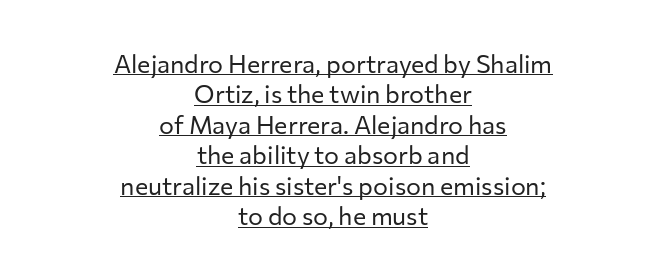
Q: Is the text bold? A: No.
Q: Is the text italic (slanted)? A: No, it is upright.
Q: Is the text underlined? A: Yes.
Q: How is the paragraph aligned? A: Centered.
Q: Is the spacing between letters normal or unusually wide? A: Normal.
